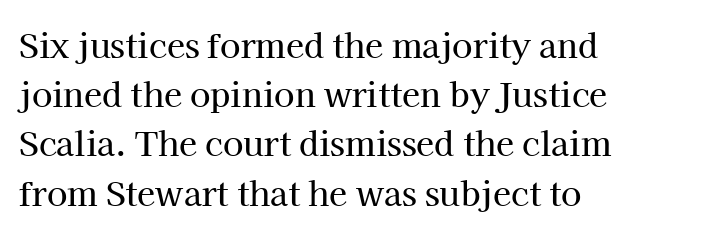
These lines stack with their left ends in a neat column. Each letter keeps its own natural width here, so spacing adapts to shape. In terms of letterspacing, this is plain default setting. The font family rendered here belongs to the serif group. Every character sits straight up, as roman type does. Descender tails drop into unmarked territory.
